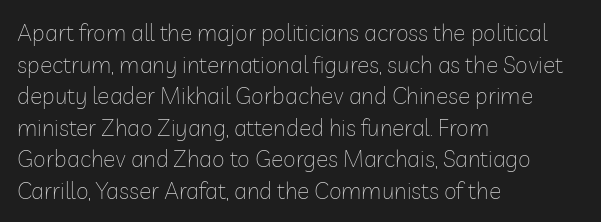
Q: Is the text bold? A: No.
Q: Is the text italic (slanted)? A: No, it is upright.
Q: Is the text underlined? A: No.
Q: How is the paragraph aligned? A: Left-aligned.
Q: Is the spacing between letters normal or unusually wide? A: Normal.
Q: Is the spacing between lines tight, normal or loose? A: Normal.
